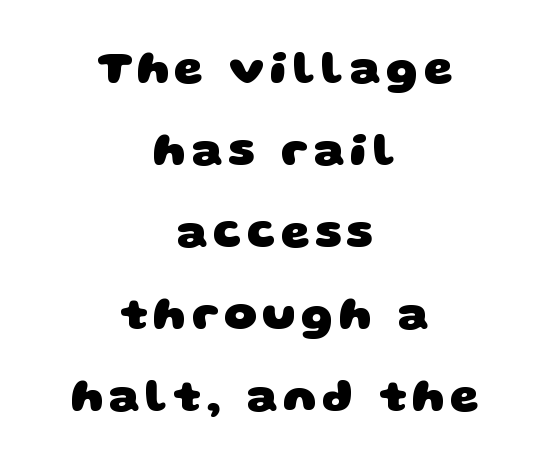
{"serif": "no", "bold": "yes", "weight": "heavy", "width": "wide", "stroke_contrast": "low", "x_height": "large", "monospaced": "no", "underline": "no", "align": "center", "line_spacing_ratio": 1.78, "glyph_px": 46}
